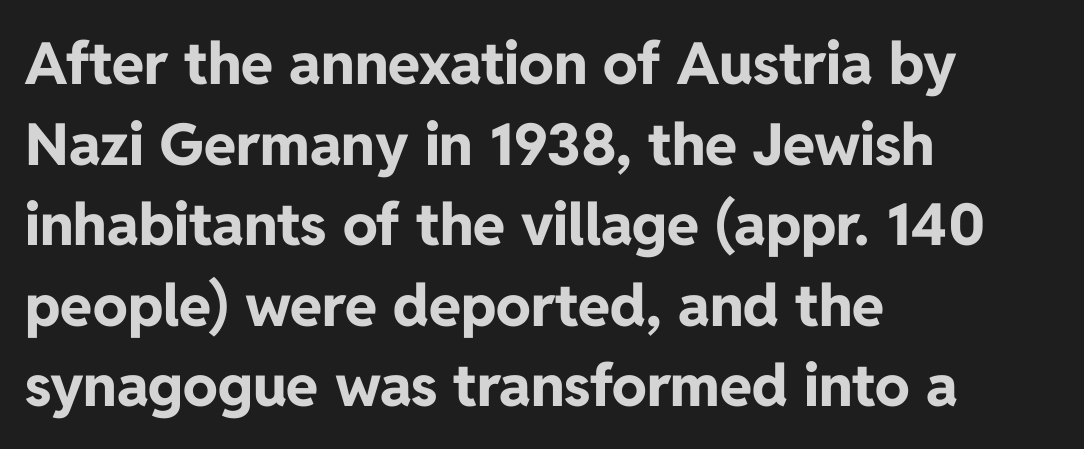
{"serif": "no", "italic": "no", "bold": "yes", "weight": "bold", "width": "normal", "stroke_contrast": "low", "x_height": "medium", "monospaced": "no", "underline": "no", "align": "left", "line_spacing": "normal", "line_spacing_ratio": 1.39, "letter_spacing": "normal", "letter_spacing_em": 0.0, "glyph_px": 58}
